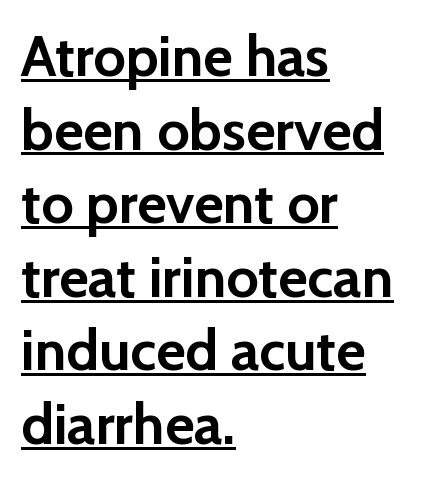
{"serif": "no", "italic": "no", "bold": "yes", "weight": "semibold", "width": "normal", "stroke_contrast": "low", "x_height": "medium", "monospaced": "no", "underline": "yes", "align": "left", "line_spacing": "normal", "line_spacing_ratio": 1.29, "letter_spacing": "normal", "letter_spacing_em": 0.0, "glyph_px": 57}
